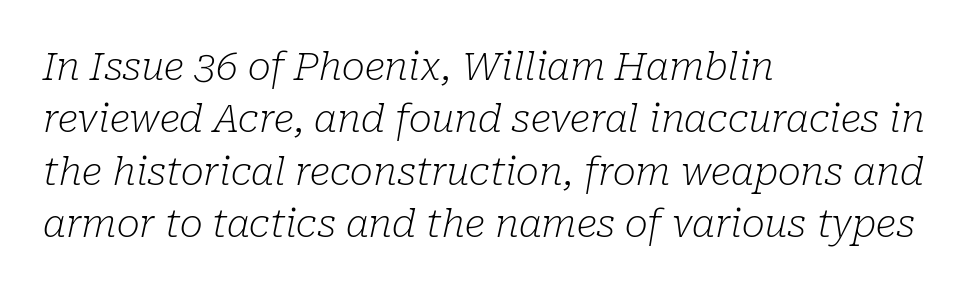
Q: Is the text bold? A: No.
Q: Is the text italic (slanted)? A: Yes, it leans right by about 10 degrees.
Q: Is the typeface a serif or a sans-serif typeface? A: Serif.
Q: Is the text underlined? A: No.
Q: How is the paragraph aligned? A: Left-aligned.
Q: Is the spacing between letters normal or unusually wide? A: Normal.
Q: Is the spacing between lines tight, normal or loose? A: Normal.
Q: Width (condensed, normal, or wide)? A: Normal.
Q: Stroke contrast? A: Low.
Q: x-height? A: Medium.
Q: Monospaced? A: No.
